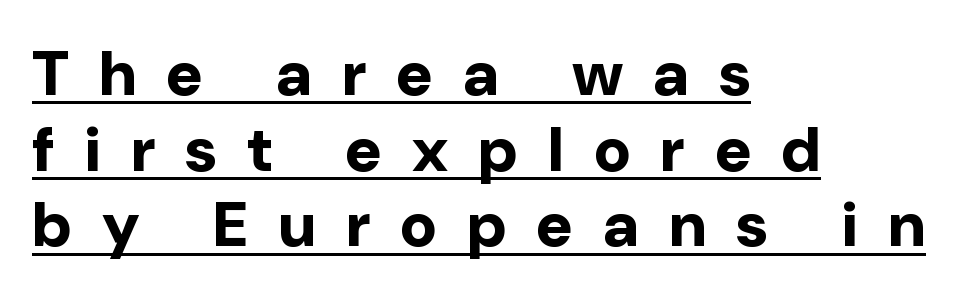
Look at the bottom of the vertical strokes: they stop flat, with no serifs. These lines are rendered in a variable-pitch font. The type is letterspaced generously, with wide tracking. Nope, not italic — everything's standing straight.
